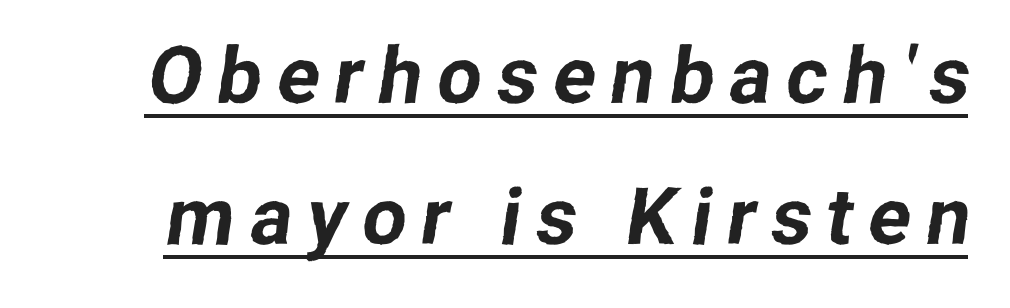
Q: Is the typeface a serif or a sans-serif typeface? A: Sans-serif.
Q: Is the text underlined? A: Yes.
Q: Width (condensed, normal, or wide)? A: Normal.
Q: Stroke contrast? A: Low.
Q: x-height? A: Medium.
Q: Monospaced? A: No.
